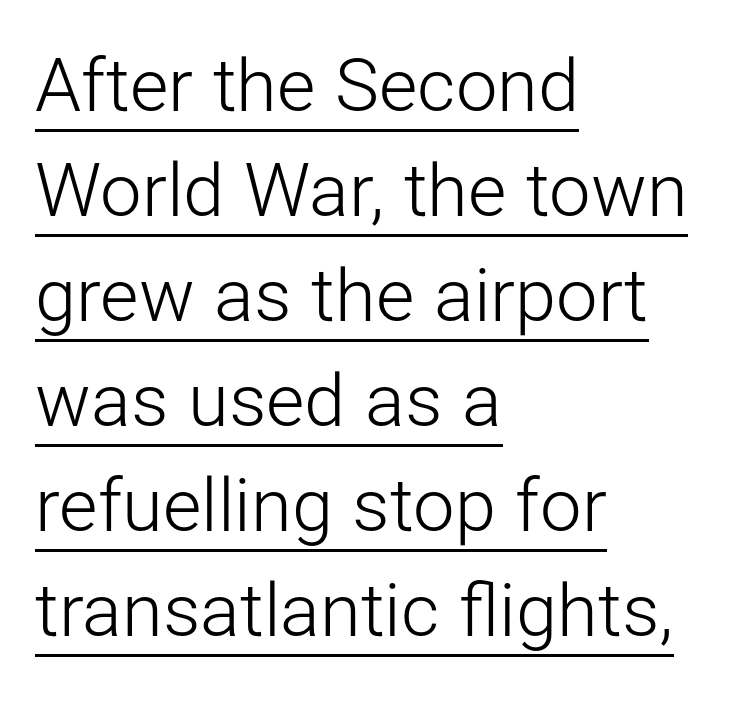
{"serif": "no", "italic": "no", "bold": "no", "weight": "light", "width": "normal", "stroke_contrast": "low", "x_height": "medium", "monospaced": "no", "underline": "yes", "align": "left", "line_spacing": "normal", "line_spacing_ratio": 1.42, "letter_spacing": "normal", "letter_spacing_em": 0.0, "glyph_px": 74}
